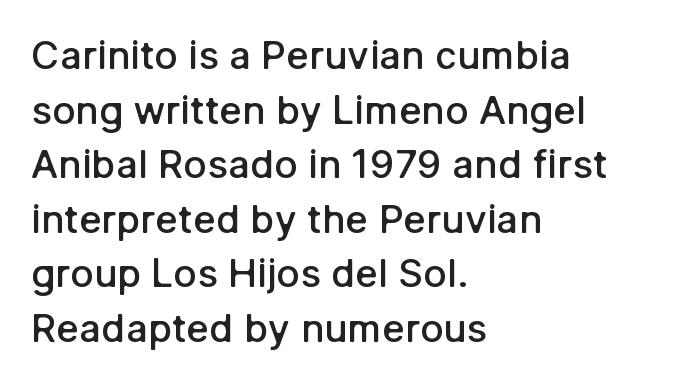
The image shows 39 px semibold sans-serif type, upright; set left-aligned, normal line spacing (1.4x), normal letter spacing, not underlined; low stroke contrast and a medium x-height.
